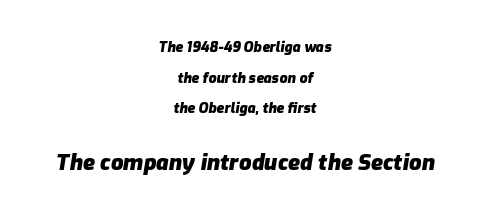
Q: Is the text bold? A: Yes.
Q: Is the text italic (slanted)? A: Yes, it leans right by about 9 degrees.
Q: Is the text underlined? A: No.
Q: How is the paragraph aligned? A: Centered.
Q: Is the spacing between letters normal or unusually wide? A: Normal.
Q: Is the spacing between lines tight, normal or loose? A: Loose.
Q: Which block of text is set in a larger size, the first (top) or the second (bottom)? A: The second (bottom) one.
